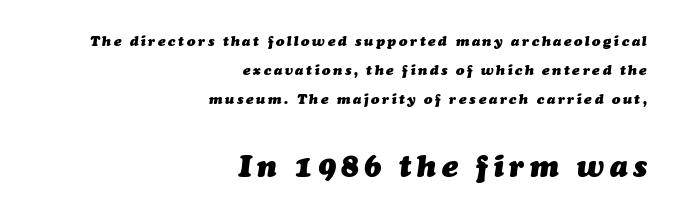
The image shows 30 px heavy type, italic (leaning right); set right-aligned, loose line spacing (2.08x), not underlined; the second (bottom) block is 2.14x larger; medium stroke contrast and a medium x-height.
